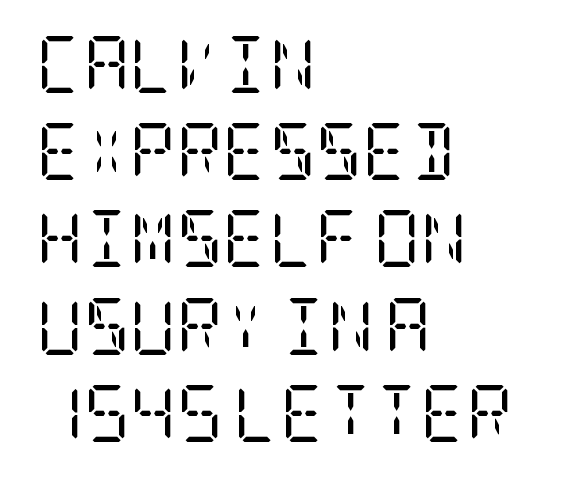
Q: Is the text bold? A: No.
Q: Is the text italic (slanted)? A: No, it is upright.
Q: Is the typeface a serif or a sans-serif typeface? A: Serif.
Q: Is the text underlined? A: No.
Q: How is the paragraph aligned? A: Left-aligned.
Q: Is the spacing between letters normal or unusually wide? A: Normal.
Q: Is the spacing between lines tight, normal or loose? A: Normal.
Q: Width (condensed, normal, or wide)? A: Condensed.
Q: Stroke contrast? A: Low.
Q: x-height? A: Large.
